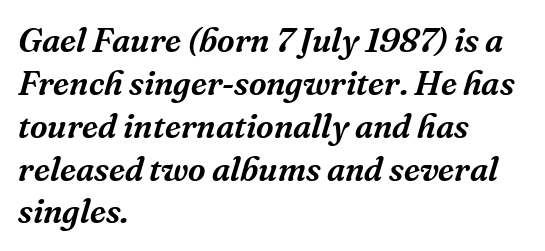
Q: Is the text italic (slanted)? A: Yes, it leans right by about 16 degrees.
Q: Is the typeface a serif or a sans-serif typeface? A: Serif.
Q: Is the text underlined? A: No.
Q: How is the paragraph aligned? A: Left-aligned.
Q: Is the spacing between letters normal or unusually wide? A: Normal.
Q: Is the spacing between lines tight, normal or loose? A: Normal.
Q: Width (condensed, normal, or wide)? A: Normal.
Q: Stroke contrast? A: Medium.
Q: x-height? A: Medium.
Q: Monospaced? A: No.
